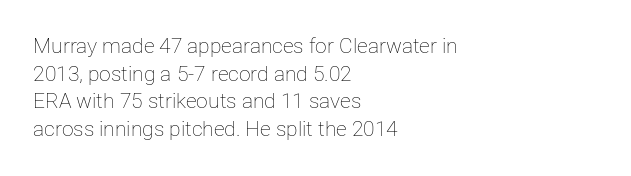
The image shows 21 px text type, upright; set left-aligned, normal line spacing (1.32x), normal letter spacing, not underlined.
